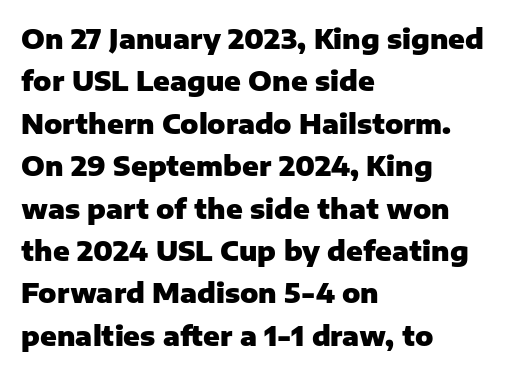
{"italic": "no", "bold": "yes", "underline": "no", "align": "left", "line_spacing": "normal", "line_spacing_ratio": 1.57, "letter_spacing": "normal", "letter_spacing_em": 0.0, "glyph_px": 27}
